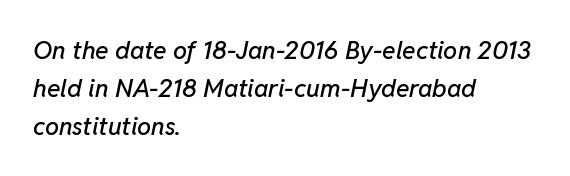
Compared with typical paragraphs, the rows here are spaced about the same. Visually the block forms a straight wall on the left and a jagged coastline on the right. How are the letters spaced? Ordinarily, with no added tracking. Does the lettering tilt? It does — this is italic.
